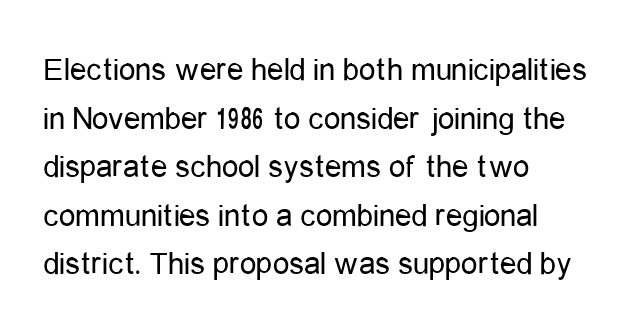
{"serif": "no", "italic": "no", "bold": "no", "weight": "regular", "width": "condensed", "stroke_contrast": "low", "x_height": "medium", "monospaced": "no", "underline": "no", "align": "left", "line_spacing": "normal", "line_spacing_ratio": 1.47, "letter_spacing": "normal", "letter_spacing_em": 0.0, "glyph_px": 33}
